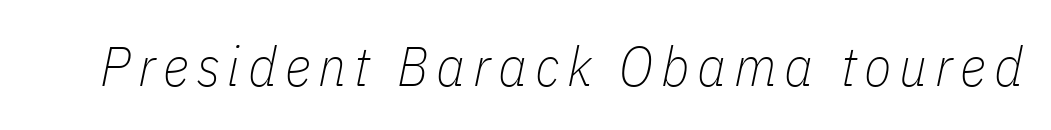
The image shows 56 px thin, condensed type, italic (leaning right); set not underlined; low stroke contrast and a medium x-height.
